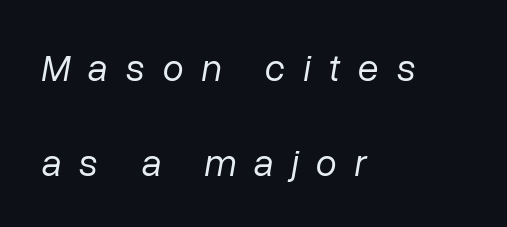
{"italic": "yes", "lean": "right", "slant_degrees": 10, "bold": "no", "weight": "regular", "width": "normal", "stroke_contrast": "low", "x_height": "medium", "monospaced": "no", "underline": "no", "align": "left", "line_spacing": "loose", "line_spacing_ratio": 2.5, "letter_spacing": "wide", "letter_spacing_em": 0.47, "glyph_px": 38}
